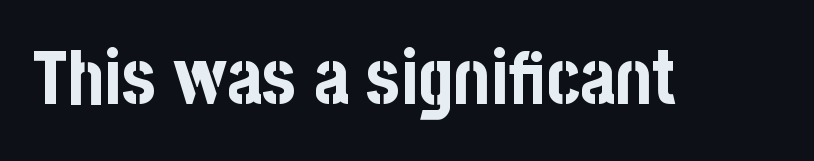
Any mark beneath the type? The region is blank. Every stem runs plumb, perpendicular to the baseline. How heavy is the stroke? Heavy — this is a bold. In terms of letterspacing, this is plain default setting. You could not count columns in this text — the font is proportionally spaced. A sans-serif font was chosen for this passage.
